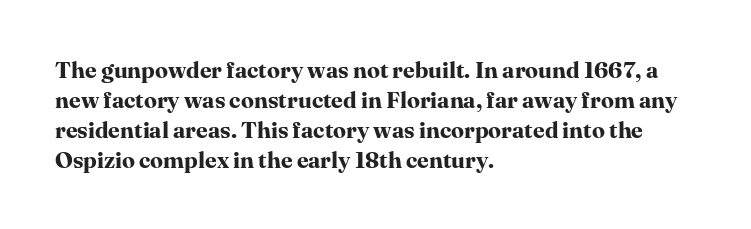
{"italic": "no", "bold": "yes", "underline": "no", "align": "left", "line_spacing": "normal", "line_spacing_ratio": 1.3, "letter_spacing": "normal", "letter_spacing_em": 0.0, "glyph_px": 23}
